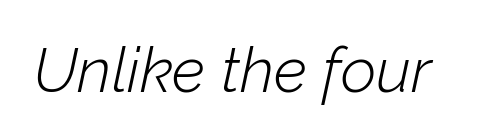
Q: Is the text bold? A: No.
Q: Is the text italic (slanted)? A: Yes, it leans right by about 12 degrees.
Q: Is the text underlined? A: No.
Q: Is the spacing between letters normal or unusually wide? A: Normal.
Q: Width (condensed, normal, or wide)? A: Normal.
Q: Stroke contrast? A: Low.
Q: x-height? A: Medium.
Q: Monospaced? A: No.
